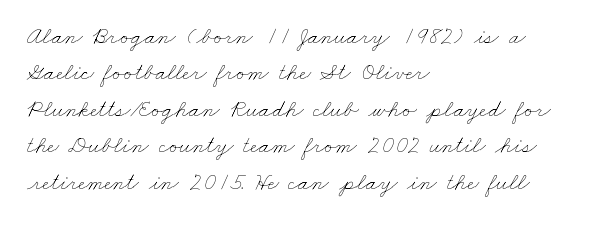
The image shows 24 px text type; set left-aligned, normal line spacing (1.52x), normal letter spacing, not underlined.
